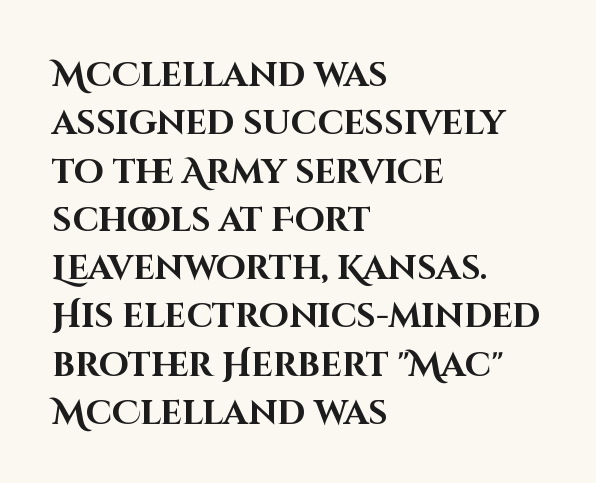
The designer left line spacing at the default. The typeface chosen for these lines omits serifs. Every character sits straight up, as roman type does. The setting favours the left margin, as ordinary paragraphs usually do. This rendering features lettering with no underline. I'd describe the lettering as bold — thick and assertive.
